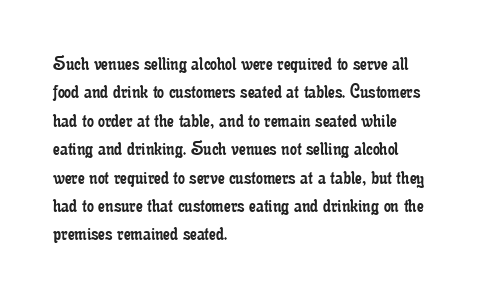
Q: Is the text bold? A: No.
Q: Is the text italic (slanted)? A: No, it is upright.
Q: Is the text underlined? A: No.
Q: How is the paragraph aligned? A: Left-aligned.
Q: Is the spacing between letters normal or unusually wide? A: Normal.
Q: Is the spacing between lines tight, normal or loose? A: Normal.
